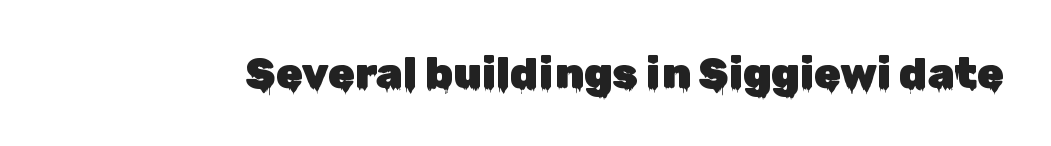
Q: Is the text italic (slanted)? A: No, it is upright.
Q: Is the typeface a serif or a sans-serif typeface? A: Sans-serif.
Q: Is the text underlined? A: No.
Q: Is the spacing between letters normal or unusually wide? A: Normal.
Q: Width (condensed, normal, or wide)? A: Normal.
Q: Stroke contrast? A: Low.
Q: x-height? A: Medium.
Q: Monospaced? A: No.
